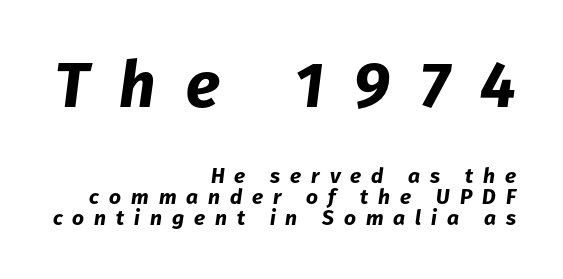
{"italic": "yes", "lean": "right", "slant_degrees": 8, "bold": "yes", "weight": "bold", "width": "normal", "stroke_contrast": "low", "x_height": "medium", "monospaced": "no", "underline": "no", "align": "right", "line_spacing": "tight", "line_spacing_ratio": 1.01, "letter_spacing": "wide", "letter_spacing_em": 0.47, "larger_block": "first", "size_ratio": 3.05, "glyph_px": 64}
